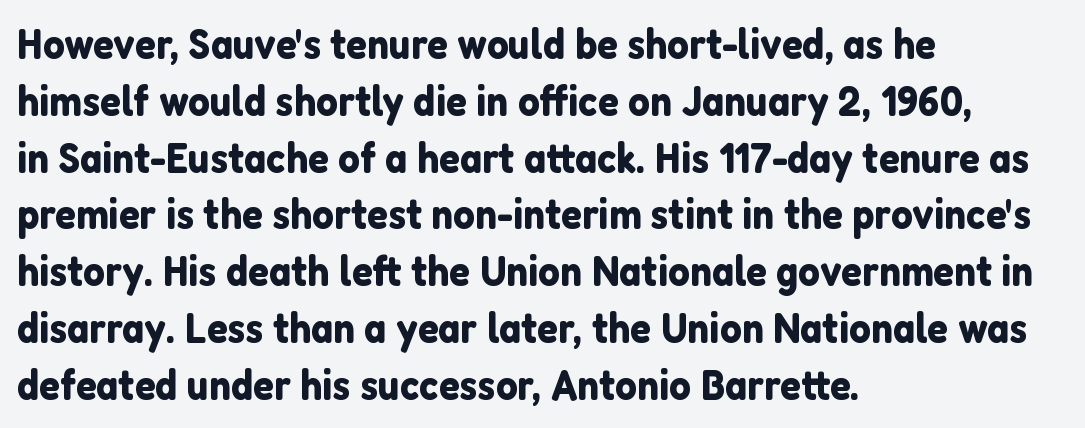
{"serif": "no", "italic": "no", "width": "normal", "stroke_contrast": "low", "x_height": "medium", "monospaced": "no", "underline": "no", "align": "left", "line_spacing": "normal", "line_spacing_ratio": 1.32, "letter_spacing": "normal", "letter_spacing_em": 0.0, "glyph_px": 43}
